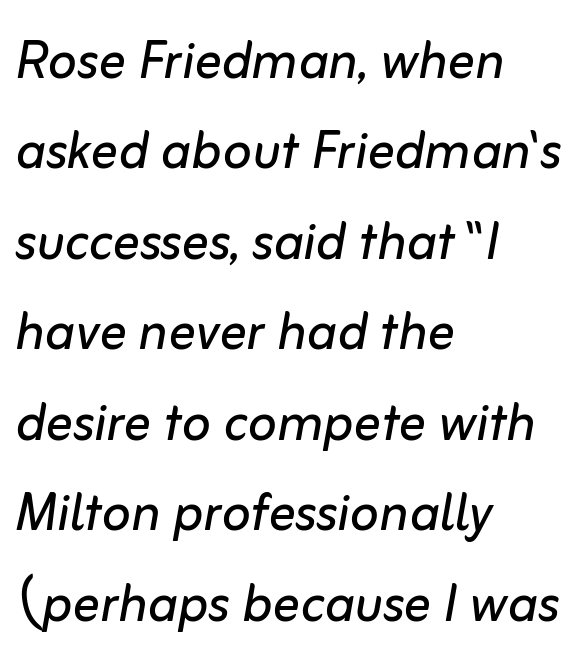
{"italic": "yes", "lean": "right", "slant_degrees": 10, "bold": "no", "weight": "regular", "width": "normal", "stroke_contrast": "low", "x_height": "medium", "monospaced": "no", "underline": "no", "align": "left", "line_spacing": "normal", "line_spacing_ratio": 1.33, "letter_spacing": "normal", "letter_spacing_em": 0.0, "glyph_px": 68}
